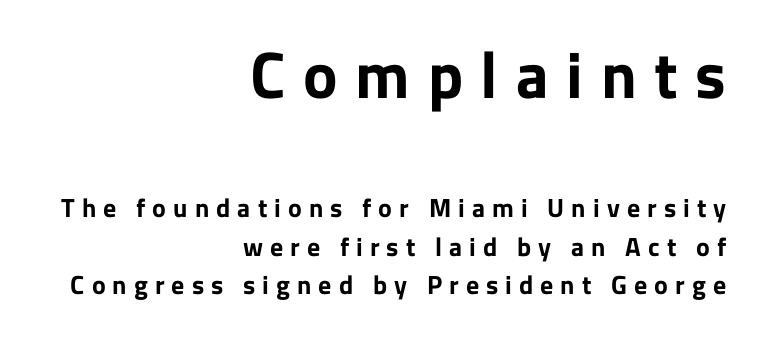
{"serif": "no", "italic": "no", "bold": "yes", "weight": "bold", "width": "normal", "stroke_contrast": "low", "x_height": "medium", "monospaced": "no", "underline": "no", "align": "right", "line_spacing": "normal", "line_spacing_ratio": 1.48, "letter_spacing": "wide", "letter_spacing_em": 0.27, "larger_block": "first", "size_ratio": 2.5, "glyph_px": 65}
